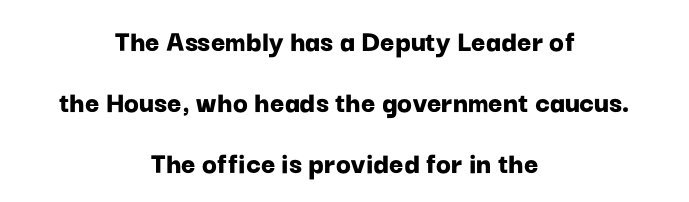
The image shows 31 px bold sans-serif type, upright; set centered, loose line spacing (1.97x), normal letter spacing, not underlined; low stroke contrast and a medium x-height.
